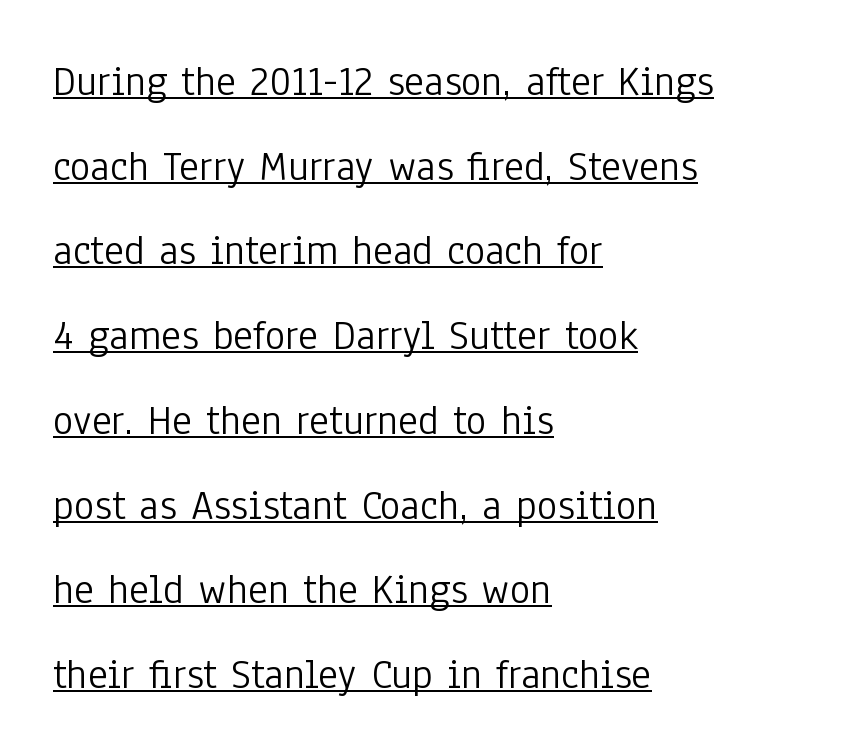
The face used here is proportionally spaced, like ordinary book or web type. The lettering is marked with a stroke running underneath it. Letterform terminals end flat and unadorned throughout the passage. The passage shown has conventional tracking throughout. Think standard paragraph weight, or any step lighter than that.
